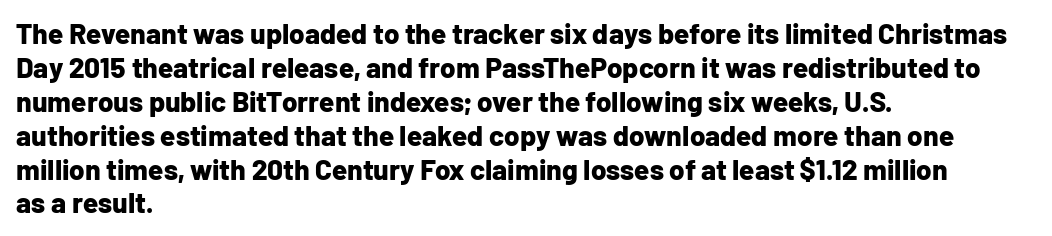
Proportional: the letters do not fall into vertical columns. The type sits square on the baseline with zero lean. Reading down the block, your eye returns to a fixed left position each line. Just letters on the line, the space beneath them empty. Nobody touched the tracking dial on this one.
